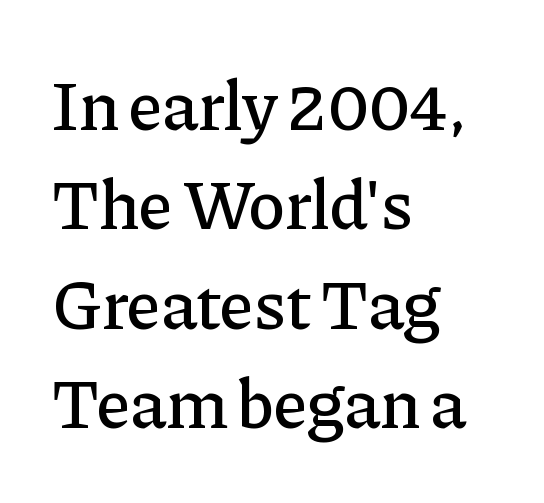
Is the block centered? No — it sits flush against the left margin. The type is set solid horizontally, with unmodified tracking. When letters stand straight like this, we call the style roman or upright. Examine the stroke ends and you'll spot serifs.
